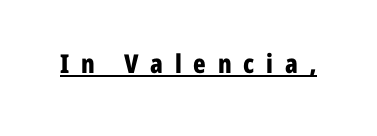
The image shows 26 px bold type, upright; set unusually wide letter spacing (+0.45 em), underlined.
